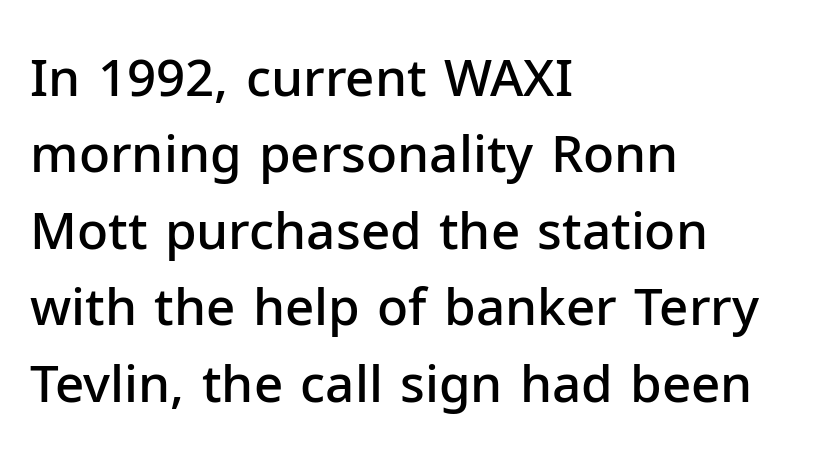
The sample has been set in demibold, a notch under bold. Spacing verdict: proportional, widths tailored to each character. In terms of letterform style, serifs are entirely absent. Rendered with straight, roman letterforms. A clean baseline with only descenders dipping below it. The rows are spaced the way most documents space them.
